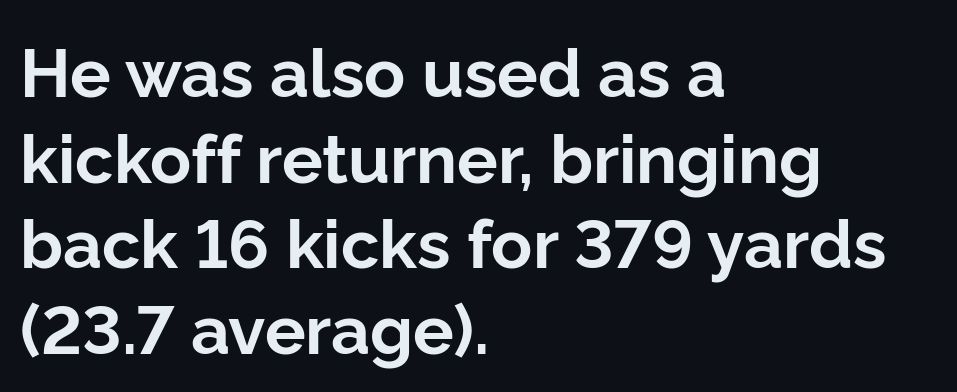
Q: Is the text bold? A: Yes.
Q: Is the text italic (slanted)? A: No, it is upright.
Q: Is the typeface a serif or a sans-serif typeface? A: Sans-serif.
Q: Is the text underlined? A: No.
Q: How is the paragraph aligned? A: Left-aligned.
Q: Is the spacing between letters normal or unusually wide? A: Normal.
Q: Is the spacing between lines tight, normal or loose? A: Normal.
Q: Width (condensed, normal, or wide)? A: Normal.
Q: Stroke contrast? A: Low.
Q: x-height? A: Medium.
Q: Monospaced? A: No.
